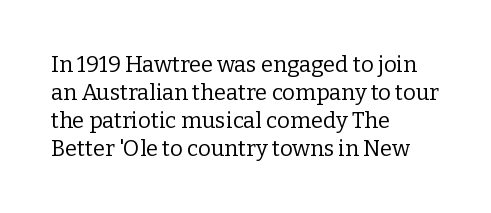
The image shows 22 px text type, upright; set left-aligned, normal line spacing (1.27x), normal letter spacing, not underlined.
